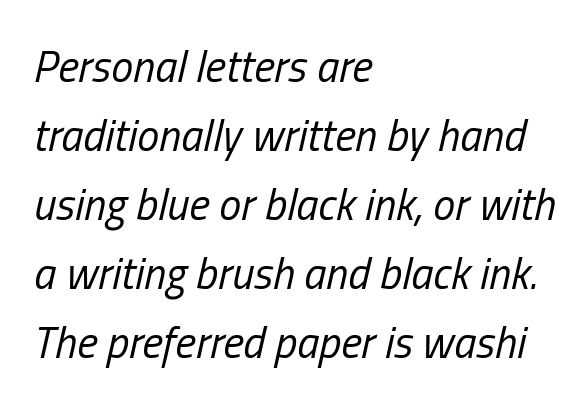
Q: Is the text bold? A: No.
Q: Is the text italic (slanted)? A: Yes, it leans right by about 13 degrees.
Q: Is the text underlined? A: No.
Q: How is the paragraph aligned? A: Left-aligned.
Q: Is the spacing between letters normal or unusually wide? A: Normal.
Q: Is the spacing between lines tight, normal or loose? A: Normal.
Q: Width (condensed, normal, or wide)? A: Condensed.
Q: Stroke contrast? A: Low.
Q: x-height? A: Medium.
Q: Monospaced? A: No.
